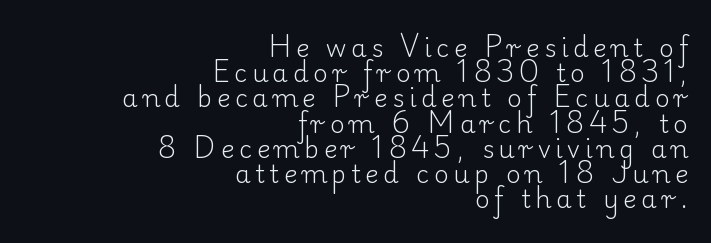
The image shows 25 px text type, upright; set right-aligned, tight line spacing (1.01x), not underlined.
